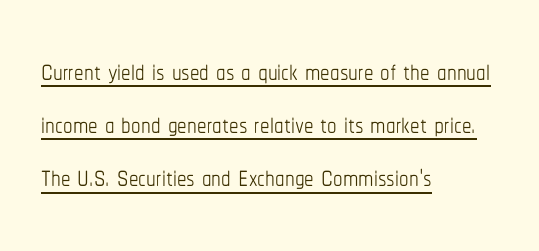
{"italic": "no", "bold": "no", "weight": "thin", "width": "condensed", "stroke_contrast": "low", "x_height": "medium", "monospaced": "no", "underline": "yes", "align": "left", "line_spacing": "normal", "line_spacing_ratio": 1.4, "letter_spacing": "normal", "letter_spacing_em": 0.0, "glyph_px": 38}
